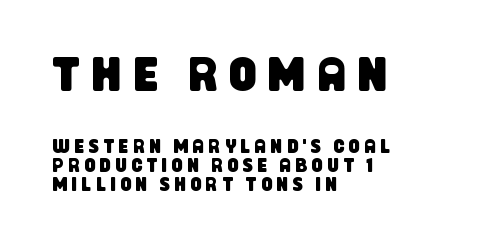
{"serif": "no", "width": "condensed", "stroke_contrast": "low", "x_height": "large", "monospaced": "no", "underline": "no", "align": "left", "line_spacing": "tight", "line_spacing_ratio": 0.98, "letter_spacing": "wide", "letter_spacing_em": 0.24, "larger_block": "first", "size_ratio": 2.53, "glyph_px": 48}
